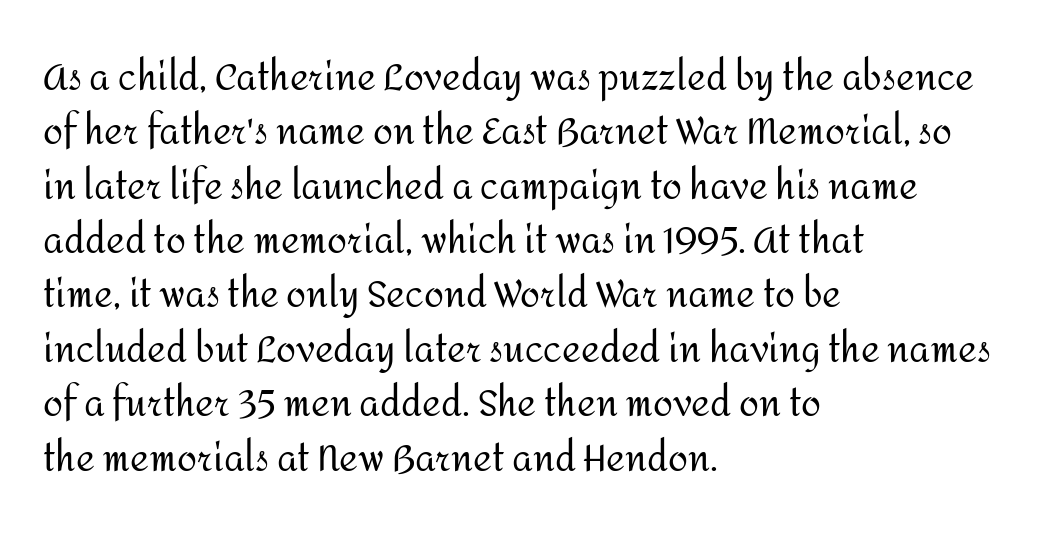
The image shows 36 px regular-weight sans-serif type, upright; set left-aligned, normal line spacing (1.51x), normal letter spacing, not underlined; medium stroke contrast and a medium x-height.
